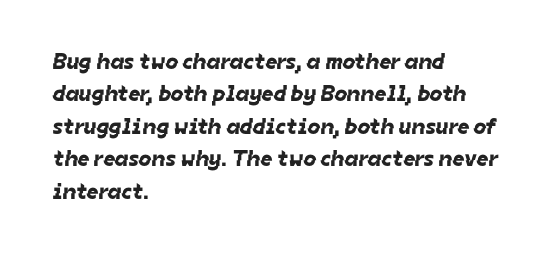
Q: Is the text underlined? A: No.
Q: How is the paragraph aligned? A: Left-aligned.
Q: Is the spacing between letters normal or unusually wide? A: Normal.
Q: Is the spacing between lines tight, normal or loose? A: Normal.
